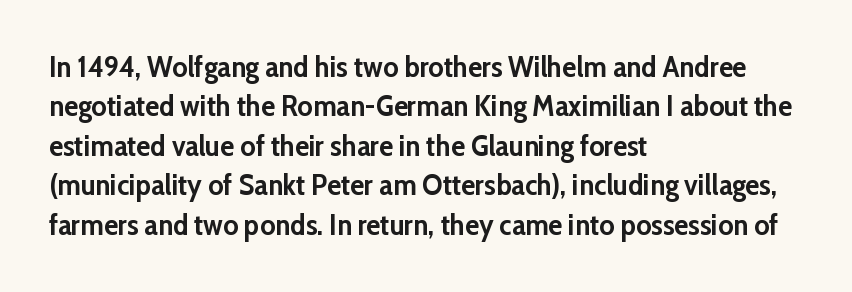
Q: Is the text bold? A: Yes.
Q: Is the text italic (slanted)? A: No, it is upright.
Q: Is the typeface a serif or a sans-serif typeface? A: Sans-serif.
Q: Is the text underlined? A: No.
Q: How is the paragraph aligned? A: Left-aligned.
Q: Is the spacing between letters normal or unusually wide? A: Normal.
Q: Is the spacing between lines tight, normal or loose? A: Normal.
Q: Width (condensed, normal, or wide)? A: Normal.
Q: Stroke contrast? A: Low.
Q: x-height? A: Medium.
Q: Monospaced? A: No.
